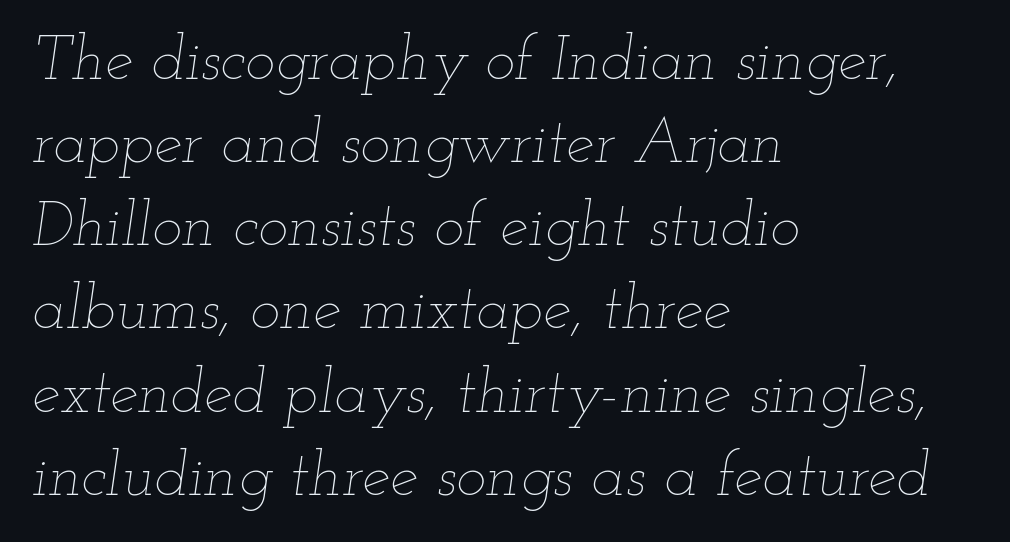
{"italic": "yes", "lean": "right", "slant_degrees": 12, "bold": "no", "weight": "thin", "width": "wide", "stroke_contrast": "low", "x_height": "small", "monospaced": "no", "underline": "no", "align": "left", "line_spacing": "normal", "line_spacing_ratio": 1.32, "letter_spacing": "normal", "letter_spacing_em": 0.0, "glyph_px": 63}
